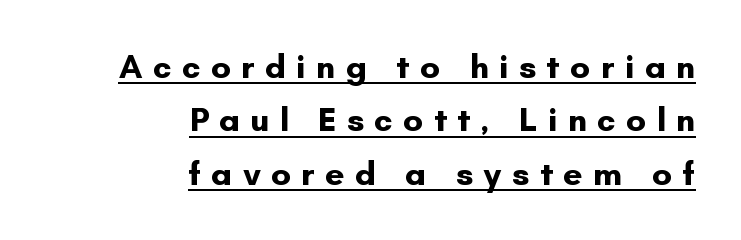
{"serif": "no", "italic": "no", "bold": "yes", "weight": "bold", "width": "normal", "stroke_contrast": "low", "x_height": "small", "monospaced": "no", "underline": "yes", "align": "right", "line_spacing": "normal", "line_spacing_ratio": 1.57, "letter_spacing": "wide", "letter_spacing_em": 0.3, "glyph_px": 34}
